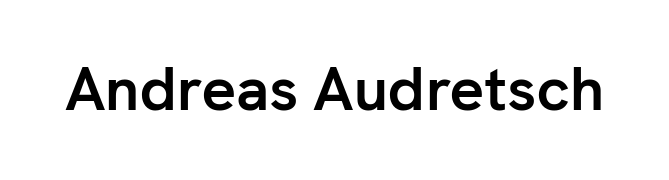
The image shows 61 px semibold sans-serif type, upright; set normal letter spacing, not underlined; low stroke contrast and a medium x-height.
